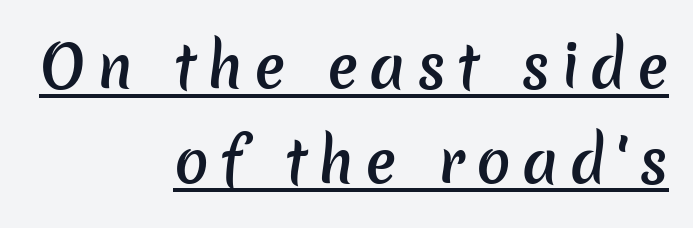
The image shows 57 px semibold sans-serif type; set right-aligned, normal line spacing (1.66x), unusually wide letter spacing (+0.2 em), underlined; low stroke contrast and a medium x-height.
